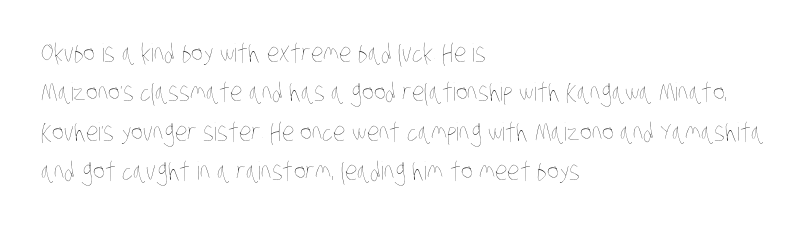
Descenders are the only things crossing below the line. Unbolded letterforms with no extra heft. The rows are spaced the way most documents space them. Where is the straight margin? On the left.
